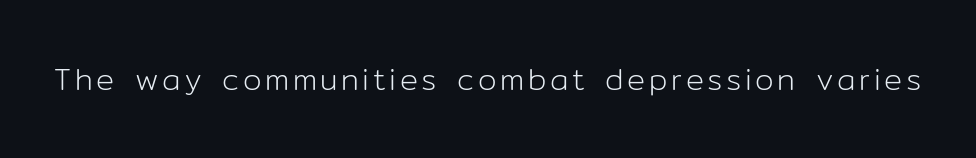
The image shows 30 px light sans-serif type, upright; set not underlined; low stroke contrast and a medium x-height.
